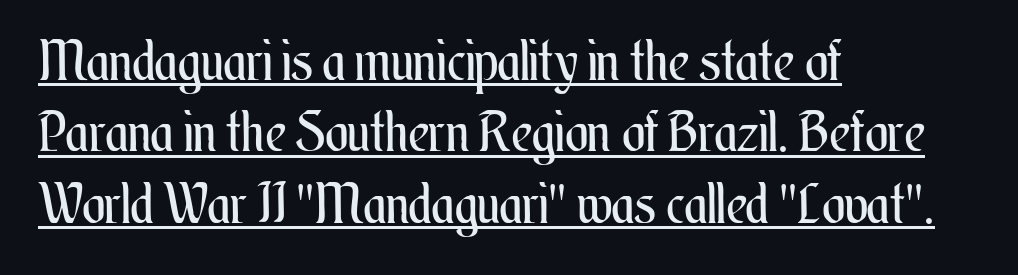
The image shows 55 px regular-weight, condensed type, upright; set left-aligned, normal line spacing (1.3x), normal letter spacing, underlined; medium stroke contrast and a small x-height.
